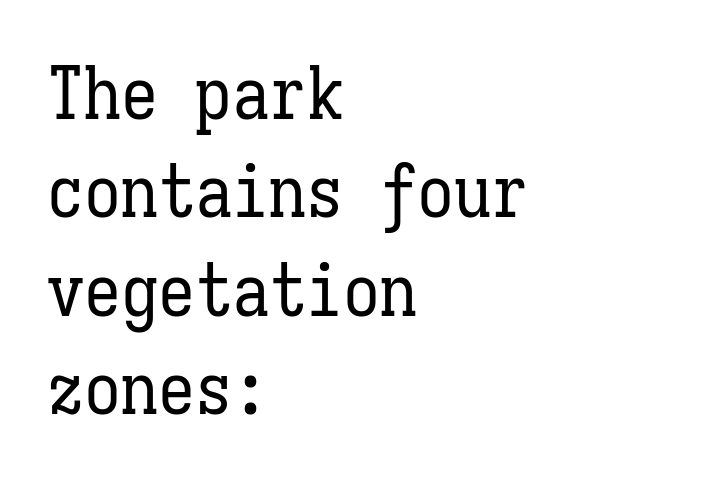
The image shows 74 px regular-weight, condensed type, upright, monospaced; set left-aligned, normal line spacing (1.33x), normal letter spacing, not underlined; low stroke contrast and a medium x-height.
